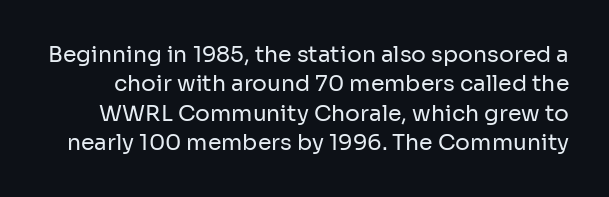
The image shows 22 px text type, upright; set normal line spacing (1.33x), normal letter spacing, not underlined.
